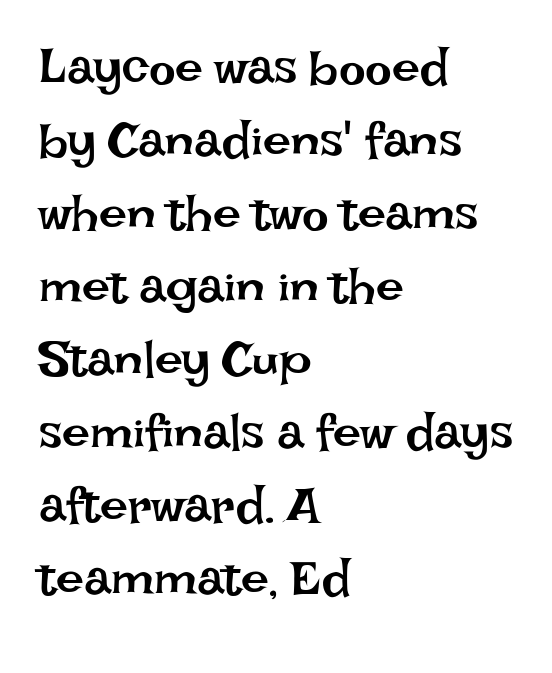
When letters stand straight like this, we call the style roman or upright. Students, observe: this is what conventionally led text looks like. The lines in this sample share a left origin and differ only in where they stop. Weight: regular or lighter. What stands out about the letter spacing? Nothing — it is the standard amount.
